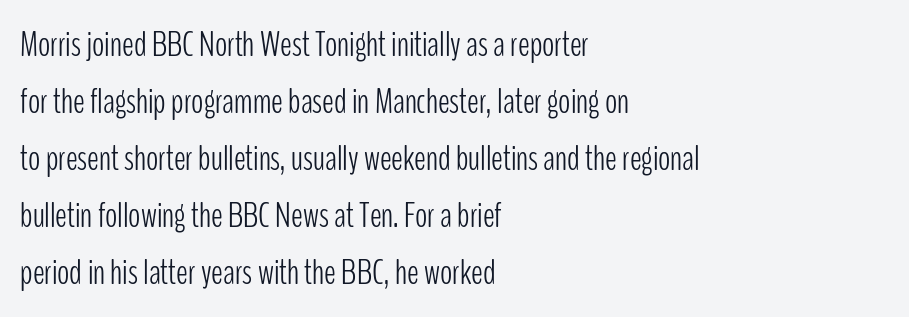
{"serif": "no", "italic": "no", "bold": "no", "weight": "light", "width": "condensed", "stroke_contrast": "low", "x_height": "medium", "monospaced": "no", "underline": "no", "align": "left", "line_spacing": "normal", "line_spacing_ratio": 1.58, "letter_spacing": "normal", "letter_spacing_em": 0.0, "glyph_px": 36}
